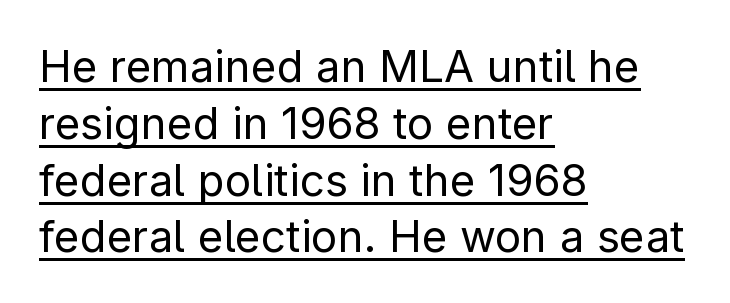
{"serif": "no", "italic": "no", "bold": "no", "weight": "regular", "width": "normal", "stroke_contrast": "low", "x_height": "medium", "monospaced": "no", "underline": "yes", "align": "left", "line_spacing": "normal", "line_spacing_ratio": 1.29, "letter_spacing": "normal", "letter_spacing_em": 0.0, "glyph_px": 44}
